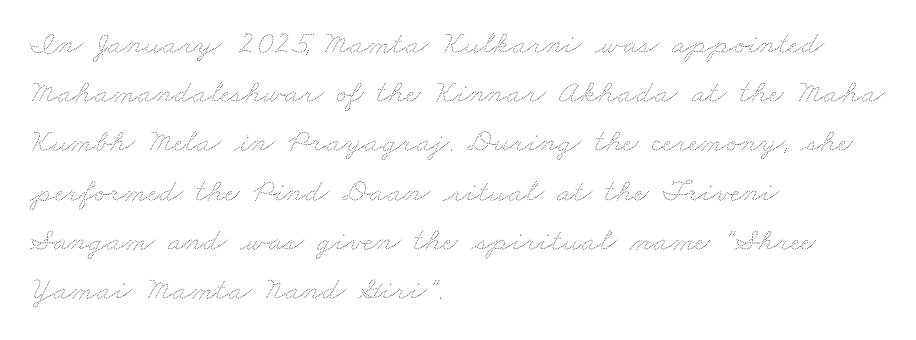
{"bold": "no", "weight": "thin", "width": "wide", "stroke_contrast": "medium", "x_height": "small", "monospaced": "no", "underline": "no", "align": "left", "line_spacing": "normal", "line_spacing_ratio": 1.49, "letter_spacing": "normal", "letter_spacing_em": 0.0, "glyph_px": 33}
